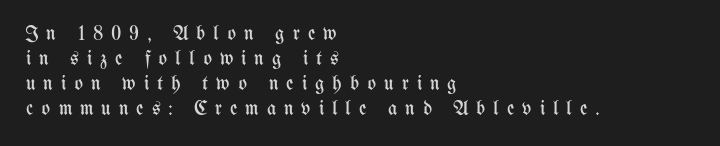
The image shows 20 px text type, upright; set left-aligned, normal line spacing (1.25x), unusually wide letter spacing (+0.4 em), not underlined.
